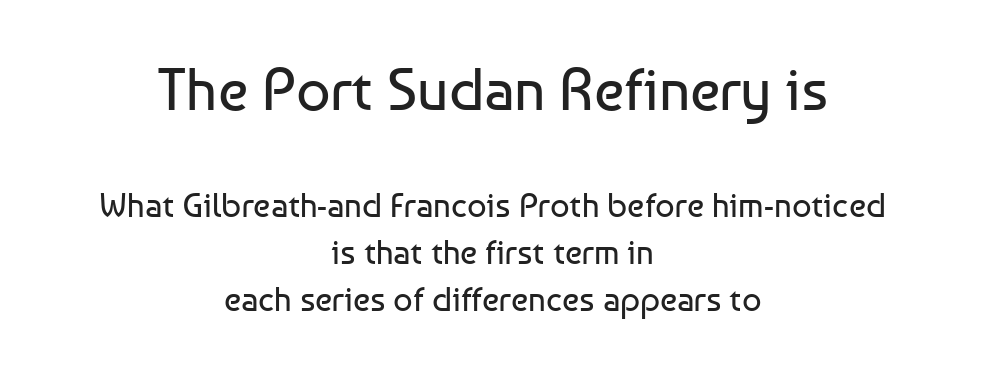
{"serif": "no", "italic": "no", "bold": "no", "weight": "regular", "width": "normal", "stroke_contrast": "low", "x_height": "medium", "monospaced": "no", "underline": "no", "align": "center", "line_spacing": "normal", "line_spacing_ratio": 1.38, "letter_spacing": "normal", "letter_spacing_em": 0.0, "larger_block": "first", "size_ratio": 1.76, "glyph_px": 60}
